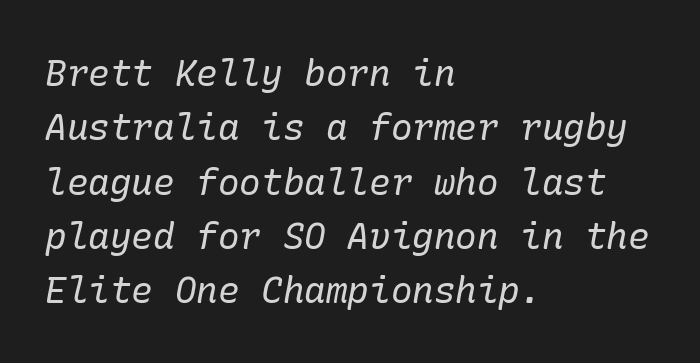
{"italic": "yes", "lean": "right", "slant_degrees": 10, "bold": "no", "weight": "regular", "width": "normal", "stroke_contrast": "low", "x_height": "medium", "underline": "no", "align": "left", "line_spacing": "normal", "line_spacing_ratio": 1.51, "letter_spacing": "normal", "letter_spacing_em": 0.0, "glyph_px": 36}
